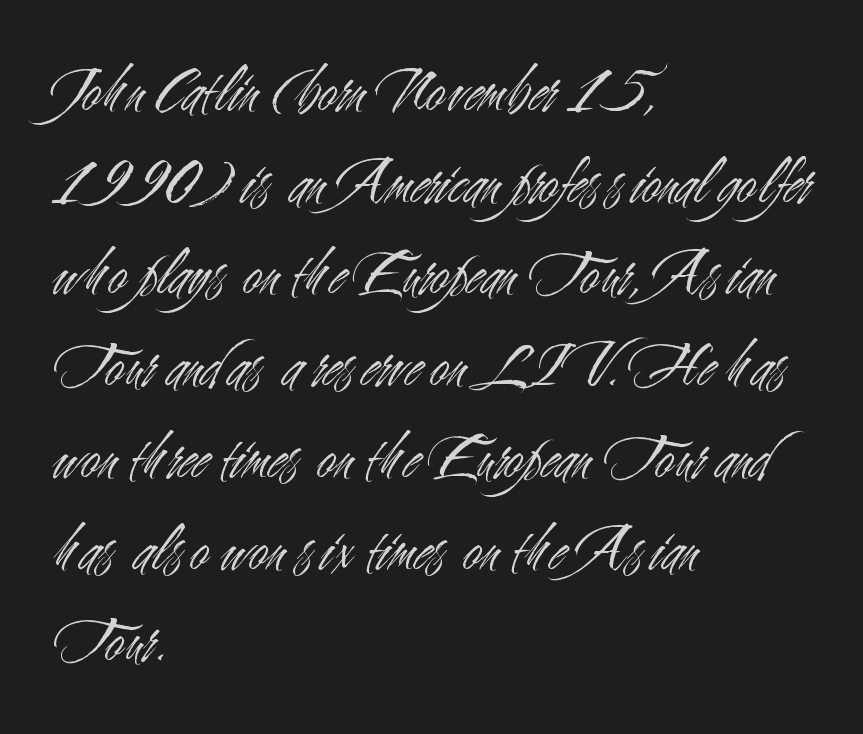
Has an underline been added? It has not. The text was rendered using a sans face with plain stroke endings. Each word holds together tightly as a unit, with standard inter-letter gaps. Horizontal bands of white between lines are of average thickness. The typeface has the unassuming heft of standard copy or less.
